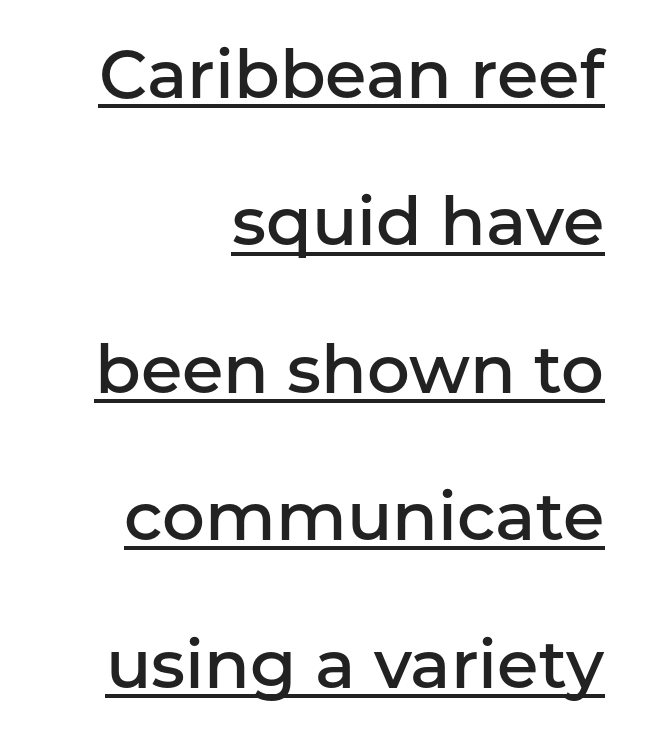
The image shows 67 px semibold sans-serif type, upright; set right-aligned, loose line spacing (2.2x), normal letter spacing, underlined; low stroke contrast and a medium x-height.
